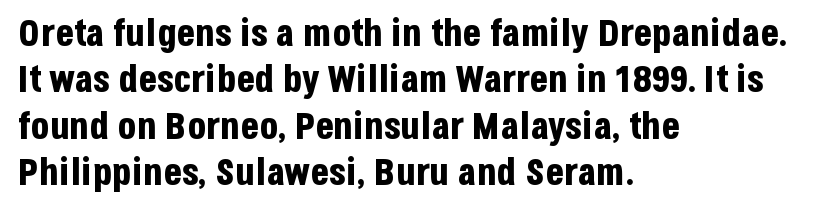
{"serif": "no", "italic": "no", "bold": "yes", "weight": "bold", "width": "condensed", "stroke_contrast": "low", "x_height": "large", "monospaced": "no", "underline": "no", "align": "left", "line_spacing_ratio": 1.22, "letter_spacing": "normal", "letter_spacing_em": 0.0, "glyph_px": 38}
